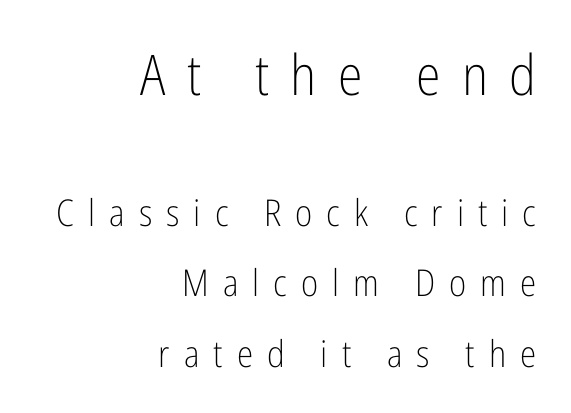
Q: Is the text bold? A: No.
Q: Is the text italic (slanted)? A: No, it is upright.
Q: Is the typeface a serif or a sans-serif typeface? A: Sans-serif.
Q: Is the text underlined? A: No.
Q: How is the paragraph aligned? A: Right-aligned.
Q: Is the spacing between letters normal or unusually wide? A: Unusually wide.
Q: Is the spacing between lines tight, normal or loose? A: Loose.
Q: Which block of text is set in a larger size, the first (top) or the second (bottom)? A: The first (top) one.
Q: Width (condensed, normal, or wide)? A: Condensed.
Q: Stroke contrast? A: Low.
Q: x-height? A: Medium.
Q: Monospaced? A: No.
